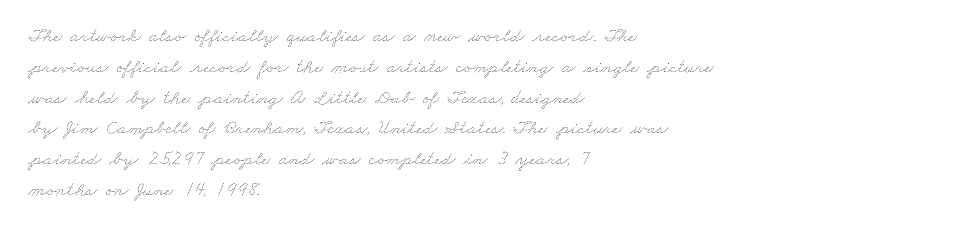
{"bold": "no", "underline": "no", "align": "left", "line_spacing": "normal", "line_spacing_ratio": 1.54, "letter_spacing": "normal", "letter_spacing_em": 0.0, "glyph_px": 20}
